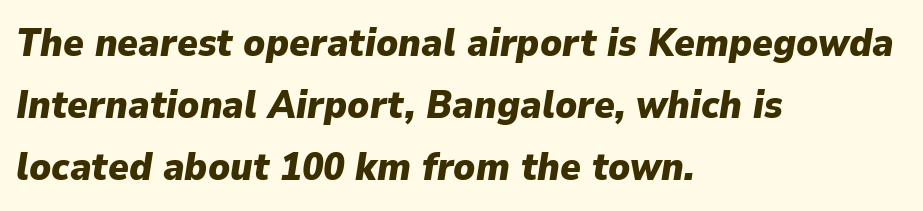
The image shows 39 px heavy type, italic (leaning right); set left-aligned, normal line spacing (1.59x), normal letter spacing, not underlined; low stroke contrast and a medium x-height.
